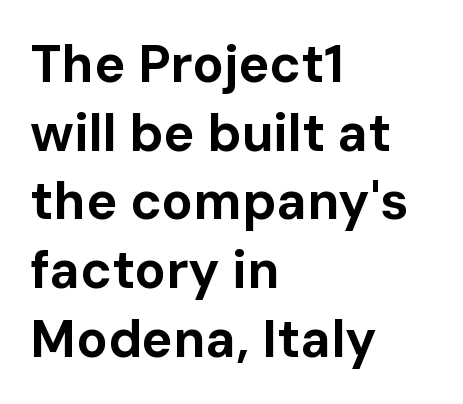
{"serif": "no", "italic": "no", "bold": "yes", "weight": "bold", "width": "normal", "stroke_contrast": "low", "x_height": "medium", "monospaced": "no", "underline": "no", "align": "left", "line_spacing": "normal", "line_spacing_ratio": 1.32, "letter_spacing": "normal", "letter_spacing_em": 0.0, "glyph_px": 52}
